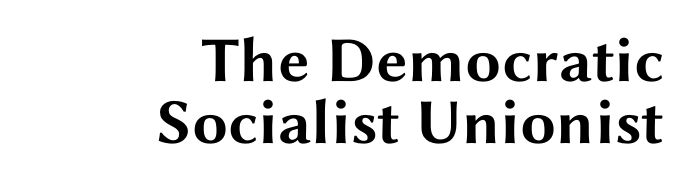
Q: Is the text bold? A: Yes.
Q: Is the text italic (slanted)? A: No, it is upright.
Q: Is the typeface a serif or a sans-serif typeface? A: Sans-serif.
Q: Is the text underlined? A: No.
Q: How is the paragraph aligned? A: Right-aligned.
Q: Is the spacing between letters normal or unusually wide? A: Normal.
Q: Is the spacing between lines tight, normal or loose? A: Tight.
Q: Width (condensed, normal, or wide)? A: Wide.
Q: Stroke contrast? A: Medium.
Q: x-height? A: Medium.
Q: Monospaced? A: No.
